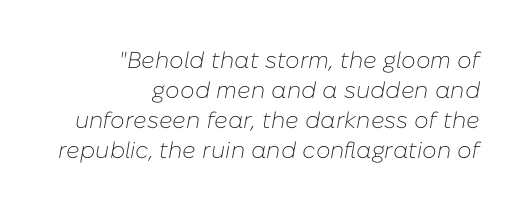
The image shows 23 px text type, italic (leaning right); set right-aligned, normal line spacing (1.3x), normal letter spacing, not underlined.
